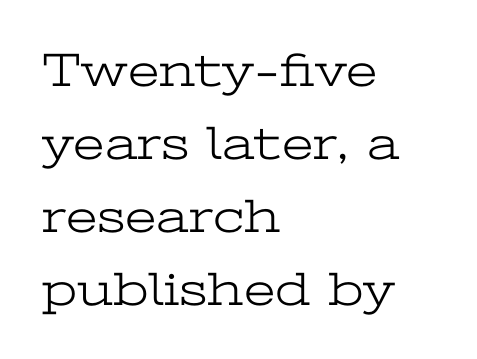
This sample is left-justified, so line endings fall wherever the words run out. The characters display serif detailing at their extremities. Is the letter spacing exaggerated? No — it looks like the ordinary default. The words here are not underlined.
